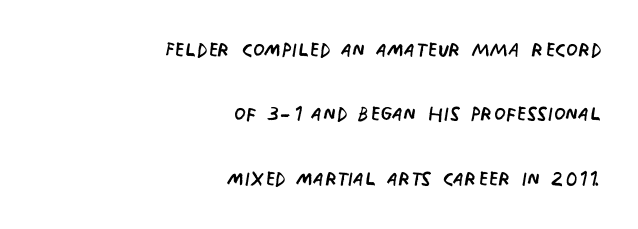
Q: Is the text bold? A: No.
Q: Is the text underlined? A: No.
Q: How is the paragraph aligned? A: Right-aligned.
Q: Is the spacing between letters normal or unusually wide? A: Normal.
Q: Is the spacing between lines tight, normal or loose? A: Loose.
